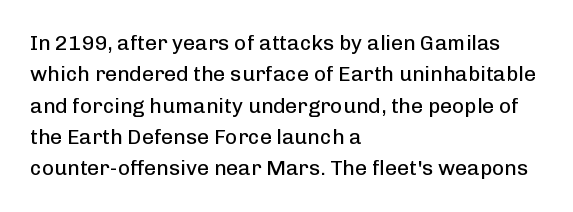
{"italic": "no", "bold": "no", "underline": "no", "align": "left", "line_spacing": "normal", "line_spacing_ratio": 1.49, "letter_spacing": "normal", "letter_spacing_em": 0.0, "glyph_px": 21}
